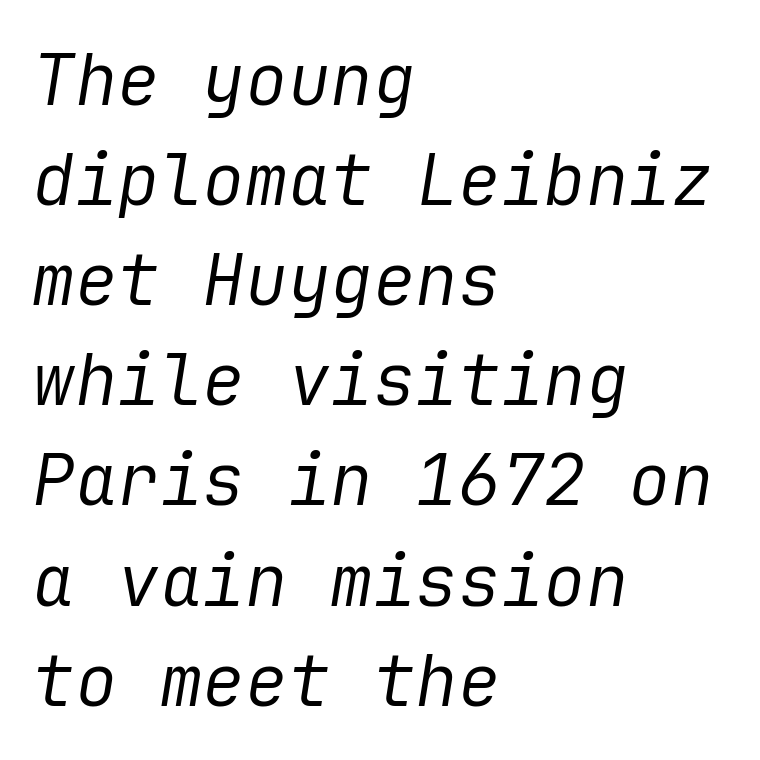
Italic? Definitely — the glyphs are oblique. You could call the tracking neutral — neither tight nor loose. Compared with a centered layout, this one pins lines to the left instead. Is there much room between lines? A standard amount, neither cramped nor airy.
